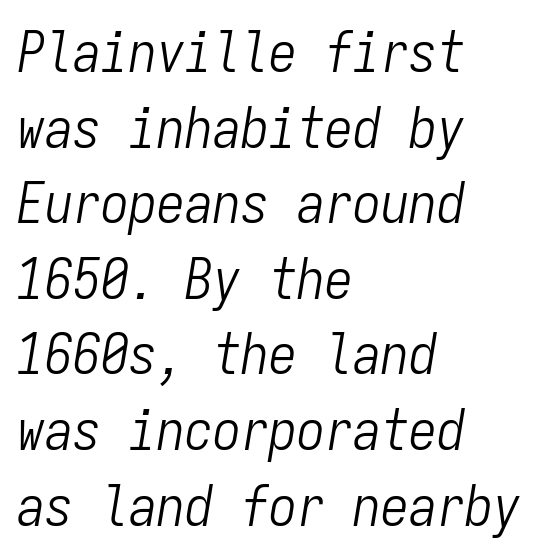
{"italic": "yes", "lean": "right", "slant_degrees": 9, "bold": "no", "weight": "light", "width": "condensed", "stroke_contrast": "low", "x_height": "medium", "monospaced": "yes", "underline": "no", "align": "left", "line_spacing": "normal", "line_spacing_ratio": 1.35, "letter_spacing": "normal", "letter_spacing_em": 0.0, "glyph_px": 56}
